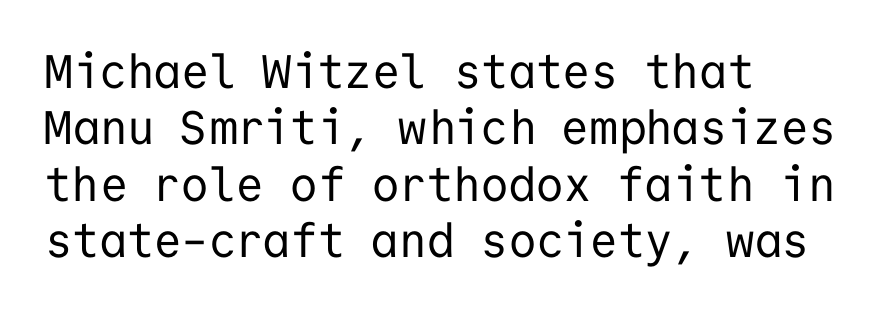
{"serif": "no", "italic": "no", "bold": "no", "weight": "regular", "width": "normal", "stroke_contrast": "low", "x_height": "medium", "monospaced": "yes", "underline": "no", "align": "left", "line_spacing_ratio": 1.2, "letter_spacing": "normal", "letter_spacing_em": 0.0, "glyph_px": 47}
